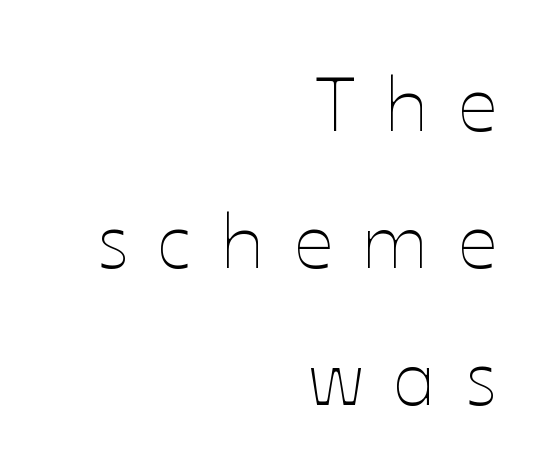
{"italic": "no", "bold": "no", "weight": "thin", "width": "normal", "stroke_contrast": "low", "x_height": "medium", "monospaced": "no", "underline": "no", "align": "right", "line_spacing_ratio": 1.78, "letter_spacing": "wide", "letter_spacing_em": 0.38, "glyph_px": 77}
